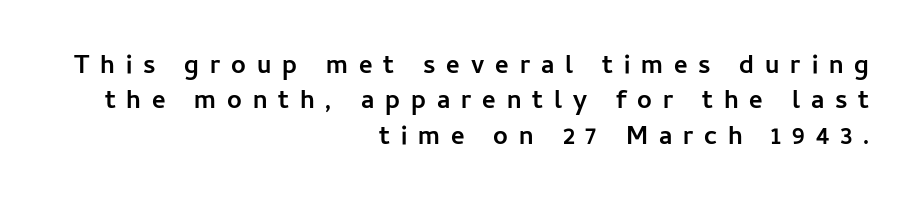
{"italic": "no", "bold": "yes", "underline": "no", "align": "right", "line_spacing": "normal", "line_spacing_ratio": 1.36, "letter_spacing": "wide", "letter_spacing_em": 0.42, "glyph_px": 26}
